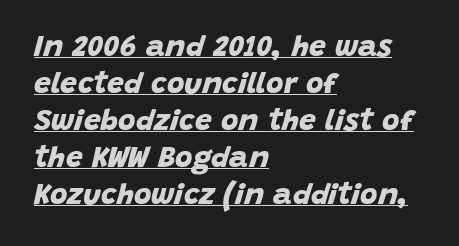
Caption: multi-line text, flush left, ragged right. These lines carry a lot of weight — the face is fully bold. Nope, no serifs anywhere on these letters. These lines keep a tight, regular rhythm from letter to letter. Compared with undecorated copy, this sample adds a rule below the words. Think of a printed novel: that variable character pitch is what you see here.
